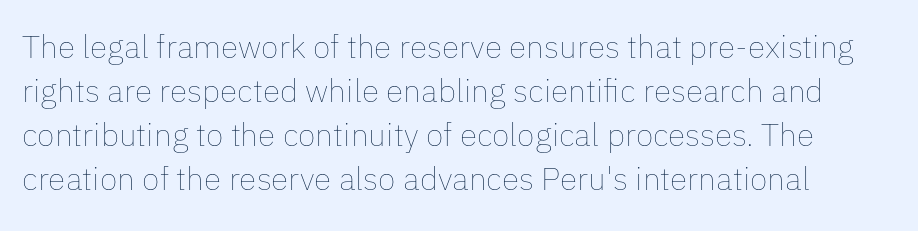
Think standard paragraph weight, or any step lighter than that. Quick note: underline off. This sample uses plain, unmodified letter spacing. Posture: straight, roman, zero tilt. Quick note: interline space is typical. Here the designer chose a conventional face with non-uniform glyph widths.
